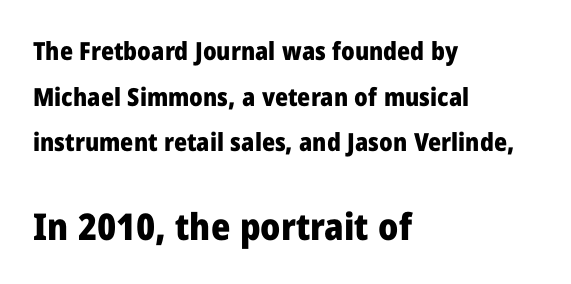
{"serif": "no", "italic": "no", "bold": "yes", "weight": "heavy", "width": "normal", "stroke_contrast": "low", "x_height": "medium", "monospaced": "no", "underline": "no", "align": "left", "line_spacing_ratio": 1.83, "letter_spacing": "normal", "letter_spacing_em": 0.0, "larger_block": "second", "size_ratio": 1.48, "glyph_px": 37}
